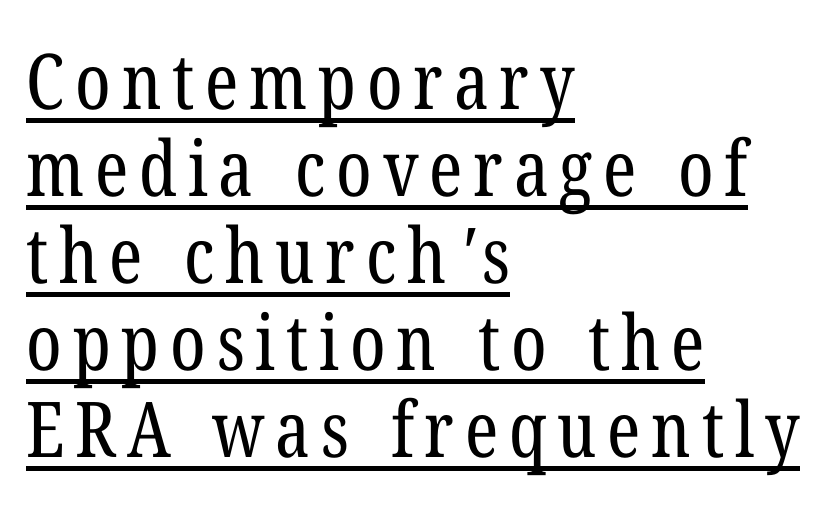
{"serif": "yes", "bold": "no", "weight": "regular", "width": "condensed", "stroke_contrast": "low", "x_height": "medium", "monospaced": "no", "underline": "yes", "align": "left", "line_spacing": "tight", "line_spacing_ratio": 1.13, "glyph_px": 77}
